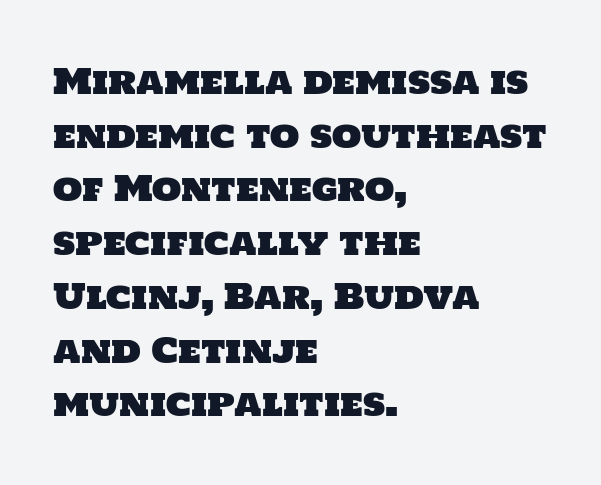
A typesetter would call this proportional, since set widths differ per character. In terms of letterspacing, this is plain default setting. A normal amount of white space separates one row of letters from the next. Does the copy run flush right? No — it runs flush left. Unmarked baselines from the first word to the last.
